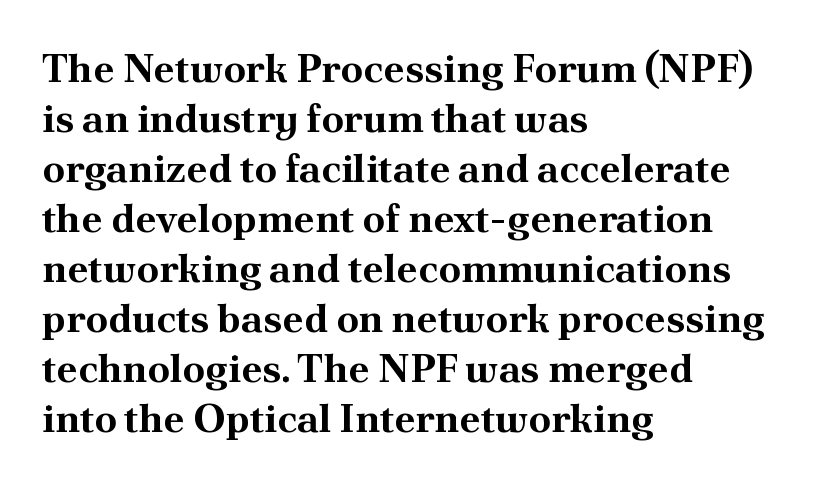
The image shows 40 px bold serif type, upright; set left-aligned, normal line spacing (1.25x), normal letter spacing, not underlined; medium stroke contrast and a small x-height.
